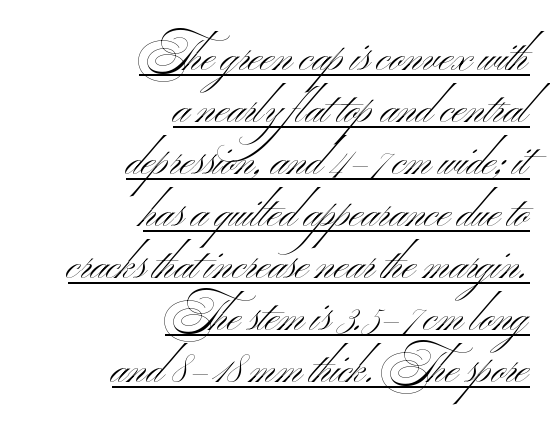
{"serif": "no", "bold": "no", "weight": "light", "width": "wide", "stroke_contrast": "medium", "x_height": "small", "monospaced": "no", "underline": "yes", "align": "right", "line_spacing_ratio": 1.21, "letter_spacing": "normal", "letter_spacing_em": 0.0, "glyph_px": 43}
